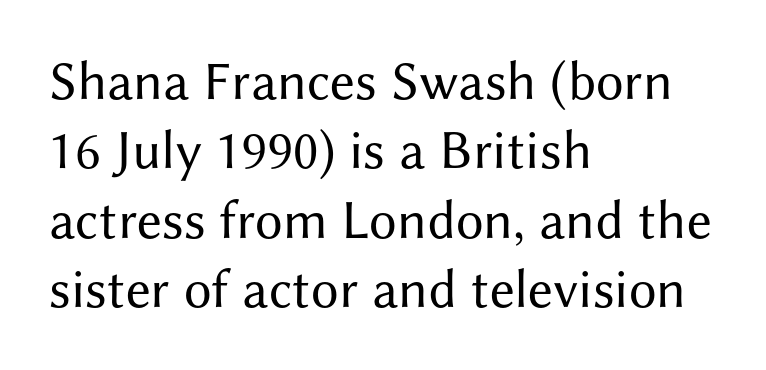
The image shows 55 px regular-weight sans-serif type, upright; set left-aligned, normal line spacing (1.26x), normal letter spacing, not underlined; medium stroke contrast and a medium x-height.
